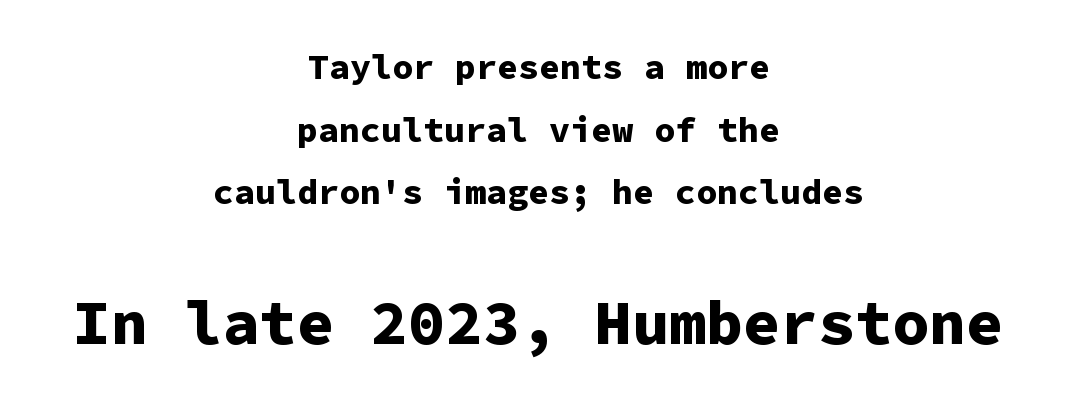
There is no visible air inserted between adjacent glyphs. Here the designer chose a console-style face with uniform glyph widths. These lines are centered, leaving both edges ragged. It's the straight-up-and-down kind of type. The lower block of text is set noticeably larger than the block above it. Emphasis by weight is at full strength: bold.
